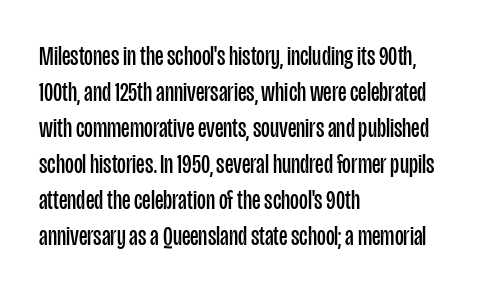
A clean baseline with only descenders dipping below it. The letters stand upright; this is a roman face. The letterforms sit shoulder to shoulder at normal distance. The compositor pushed each line to the left boundary.
